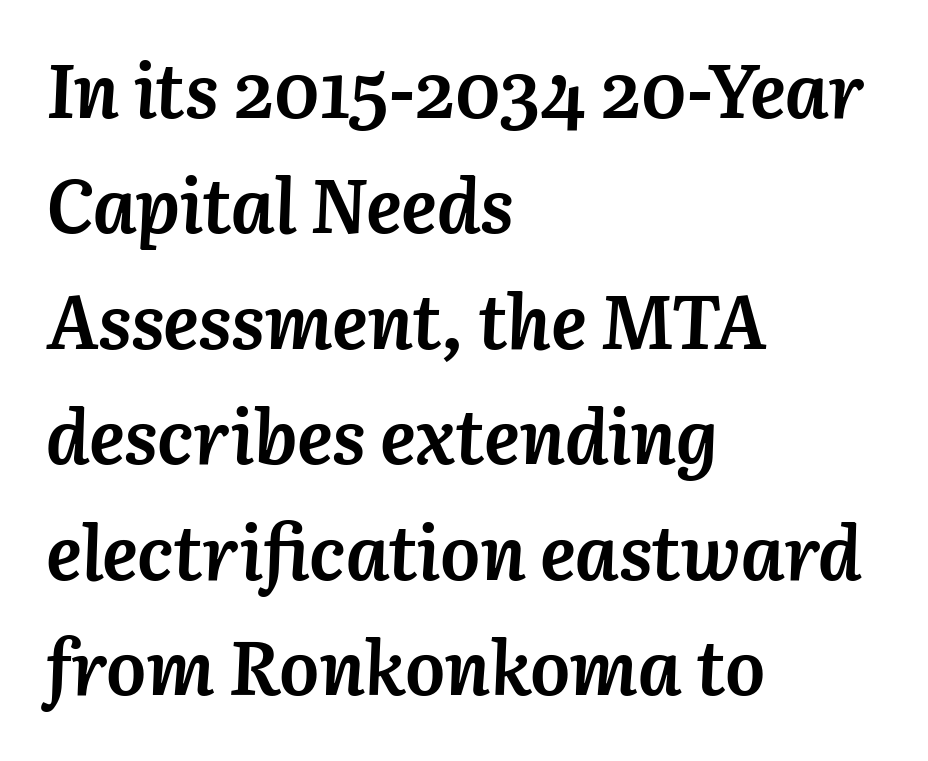
{"italic": "yes", "lean": "right", "slant_degrees": 3, "bold": "yes", "weight": "semibold", "width": "normal", "stroke_contrast": "medium", "x_height": "medium", "monospaced": "no", "underline": "no", "align": "left", "line_spacing": "normal", "line_spacing_ratio": 1.54, "letter_spacing": "normal", "letter_spacing_em": 0.0, "glyph_px": 75}
